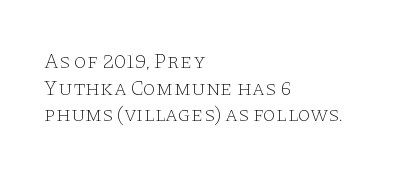
Q: Is the text bold? A: No.
Q: Is the text italic (slanted)? A: No, it is upright.
Q: Is the text underlined? A: No.
Q: How is the paragraph aligned? A: Left-aligned.
Q: Is the spacing between letters normal or unusually wide? A: Normal.
Q: Is the spacing between lines tight, normal or loose? A: Normal.
